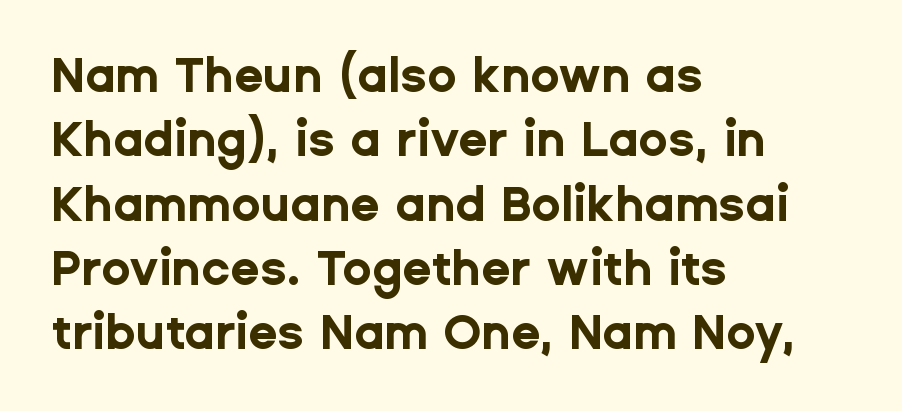
The lines sit at an ordinary, default distance from one another. Just letters on the line, the space beneath them empty. Serif or sans? Sans — the stroke terminals are bare. The rag falls on the right side of this text block. Think of a printed novel: that variable character pitch is what you see here. Standard letterfit; no display-style spreading of the glyphs.
